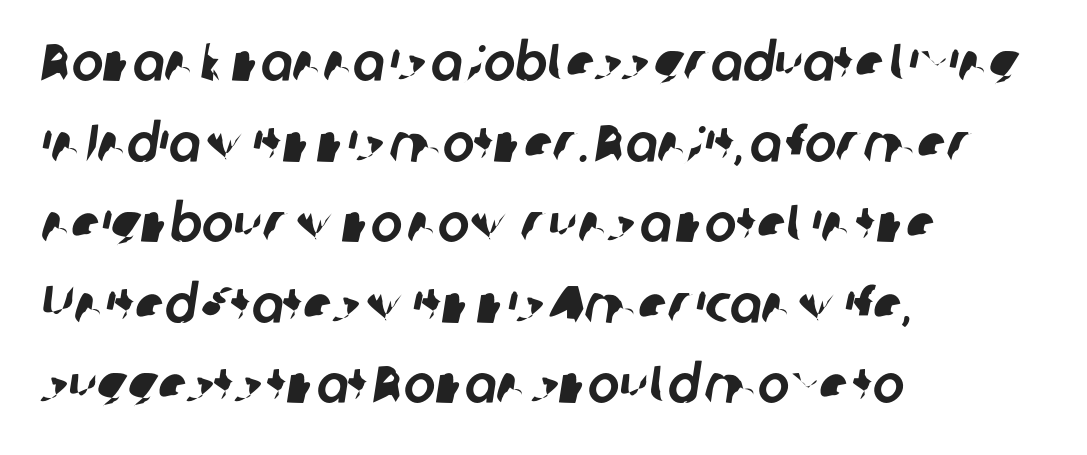
{"serif": "no", "width": "normal", "stroke_contrast": "low", "x_height": "medium", "monospaced": "no", "underline": "no", "align": "left", "line_spacing": "normal", "line_spacing_ratio": 1.52, "letter_spacing": "normal", "letter_spacing_em": 0.0, "glyph_px": 53}
